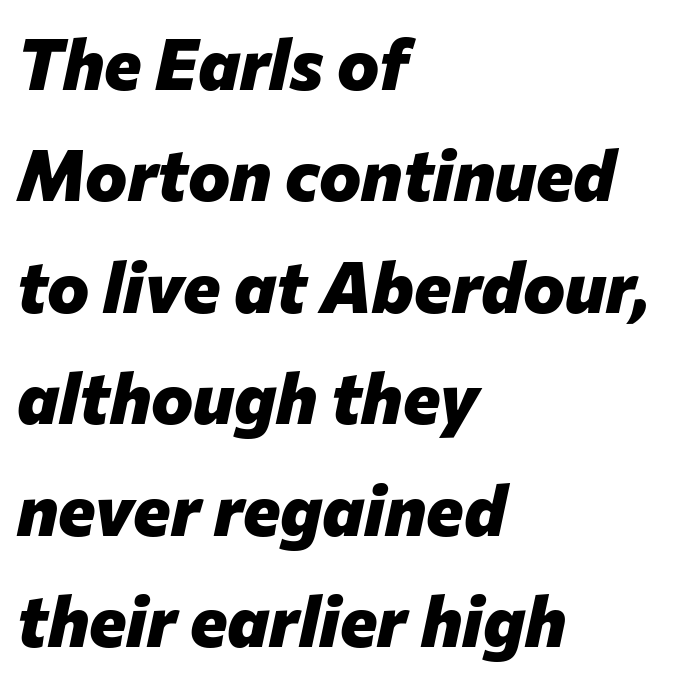
{"italic": "yes", "lean": "right", "slant_degrees": 12, "bold": "yes", "weight": "heavy", "width": "normal", "stroke_contrast": "low", "x_height": "medium", "monospaced": "no", "underline": "no", "align": "left", "line_spacing": "normal", "line_spacing_ratio": 1.57, "letter_spacing": "normal", "letter_spacing_em": 0.0, "glyph_px": 71}
